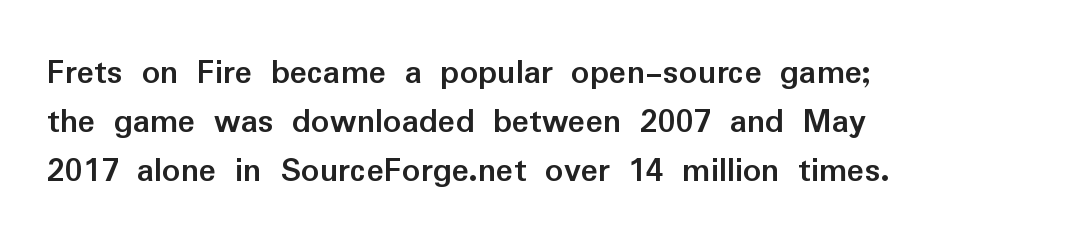
{"serif": "no", "italic": "no", "bold": "yes", "weight": "semibold", "width": "normal", "stroke_contrast": "low", "x_height": "medium", "monospaced": "no", "underline": "no", "align": "left", "line_spacing": "normal", "line_spacing_ratio": 1.36, "letter_spacing": "normal", "letter_spacing_em": 0.0, "glyph_px": 36}
